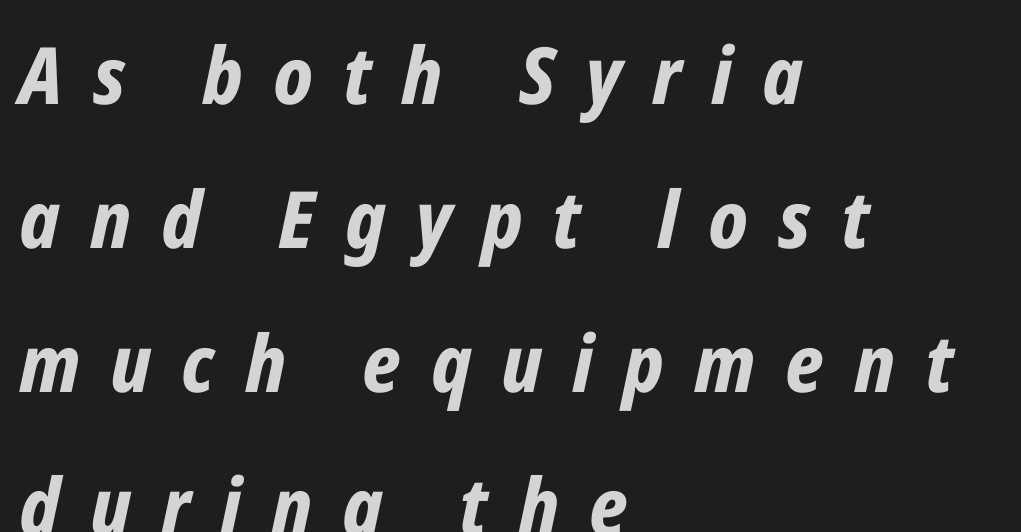
Here the designer chose a conventional face with non-uniform glyph widths. Compared with a centered layout, this one pins lines to the left instead. The tracking jumps out immediately: characters are airy and widely separated. The specimen reads as italic at a glance. The sample has been set heavy, in full bold. Letters rest on an invisible, unmarked baseline.
